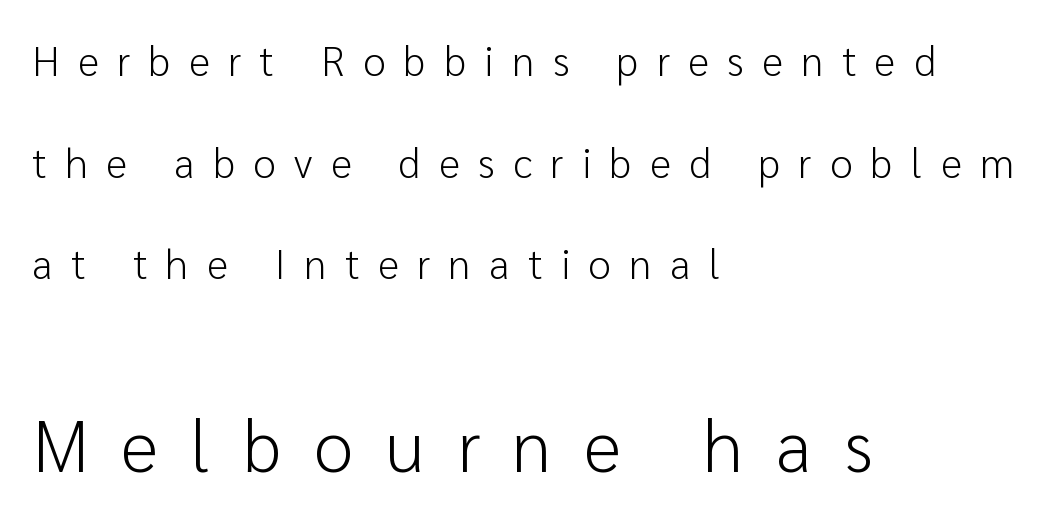
Q: Is the text bold? A: No.
Q: Is the text italic (slanted)? A: No, it is upright.
Q: Is the typeface a serif or a sans-serif typeface? A: Sans-serif.
Q: Is the text underlined? A: No.
Q: How is the paragraph aligned? A: Left-aligned.
Q: Is the spacing between letters normal or unusually wide? A: Unusually wide.
Q: Is the spacing between lines tight, normal or loose? A: Loose.
Q: Which block of text is set in a larger size, the first (top) or the second (bottom)? A: The second (bottom) one.
Q: Width (condensed, normal, or wide)? A: Normal.
Q: Stroke contrast? A: Low.
Q: x-height? A: Medium.
Q: Monospaced? A: No.
